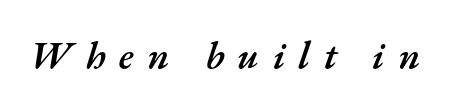
Q: Is the text bold? A: Semi-bold.
Q: Is the text italic (slanted)? A: Yes, it leans right by about 17 degrees.
Q: Is the text underlined? A: No.
Q: Is the spacing between letters normal or unusually wide? A: Unusually wide.
Q: Width (condensed, normal, or wide)? A: Normal.
Q: Stroke contrast? A: Medium.
Q: x-height? A: Small.
Q: Monospaced? A: No.
